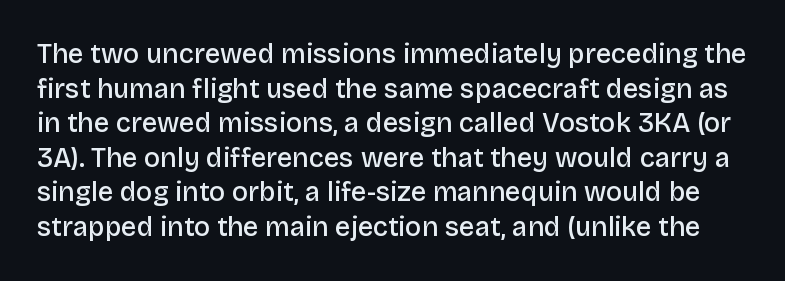
Q: Is the text bold? A: Semi-bold.
Q: Is the text italic (slanted)? A: No, it is upright.
Q: Is the text underlined? A: No.
Q: Is the spacing between letters normal or unusually wide? A: Normal.
Q: Is the spacing between lines tight, normal or loose? A: Normal.
